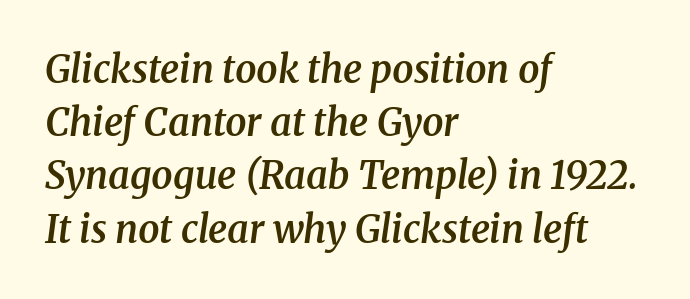
The image shows 38 px semibold serif type, italic (leaning right); set left-aligned, normal line spacing (1.4x), normal letter spacing, not underlined; medium stroke contrast and a medium x-height.
